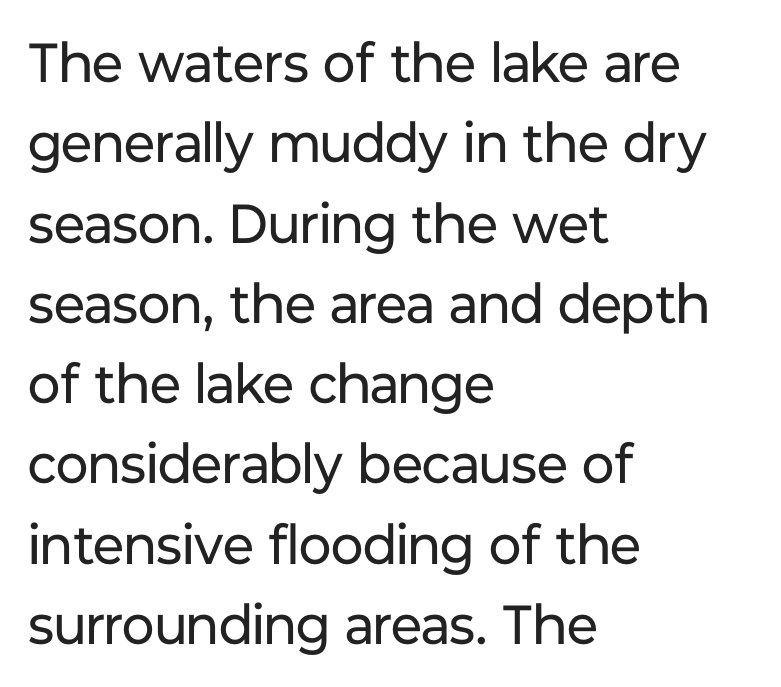
Honestly, the row spacing looks completely unremarkable. These lines are rendered in a variable-pitch font. The strokes are not fattened; the text isn't bold. Letterform terminals end flat and unadorned throughout the passage. Beneath every word, the page is bare.
